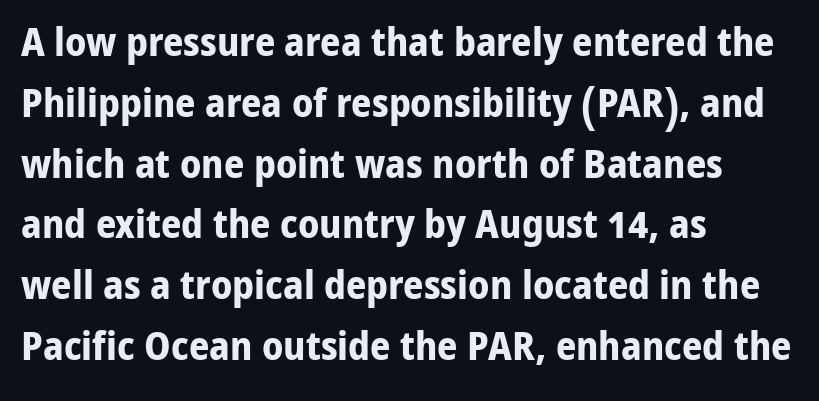
Q: Is the text bold? A: Yes.
Q: Is the text italic (slanted)? A: No, it is upright.
Q: Is the typeface a serif or a sans-serif typeface? A: Sans-serif.
Q: Is the text underlined? A: No.
Q: How is the paragraph aligned? A: Left-aligned.
Q: Is the spacing between letters normal or unusually wide? A: Normal.
Q: Is the spacing between lines tight, normal or loose? A: Normal.
Q: Width (condensed, normal, or wide)? A: Normal.
Q: Stroke contrast? A: Low.
Q: x-height? A: Medium.
Q: Monospaced? A: No.
